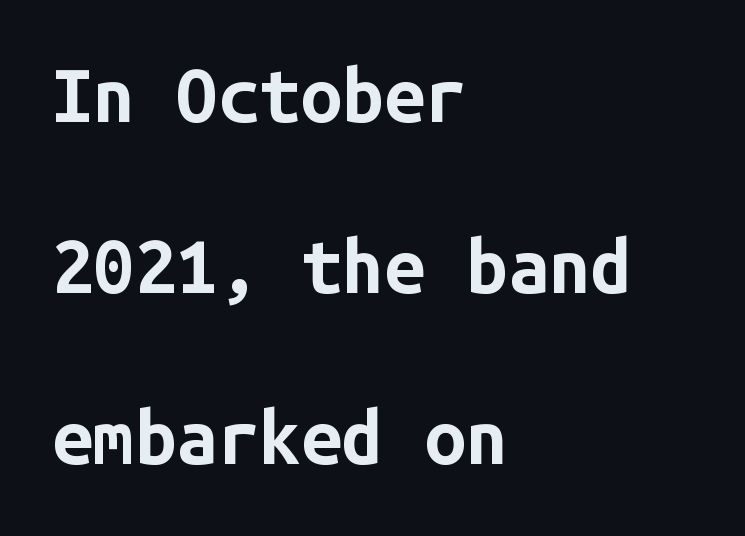
The image shows 74 px bold sans-serif type, upright, monospaced; set left-aligned, loose line spacing (2.31x), normal letter spacing, not underlined; low stroke contrast and a medium x-height.
